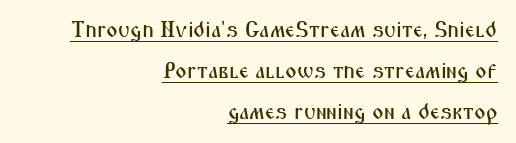
Nope, not italic — everything's standing straight. In CSS terms this would be text-align: right. The rendering uses the underline text-decoration. No extra tracking has been applied to these lines.
